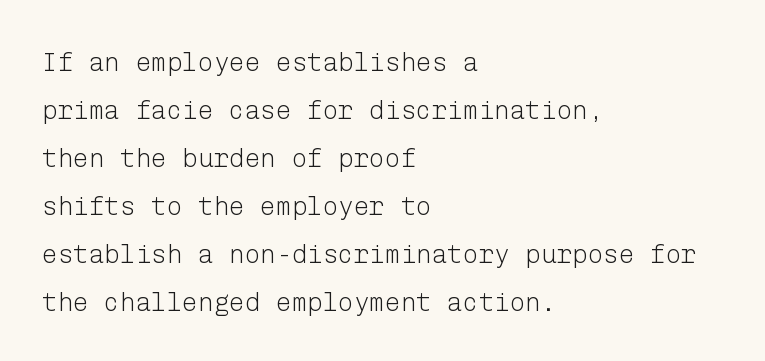
{"italic": "no", "bold": "no", "underline": "no", "align": "left", "line_spacing_ratio": 1.85, "letter_spacing": "normal", "letter_spacing_em": 0.0, "glyph_px": 26}
